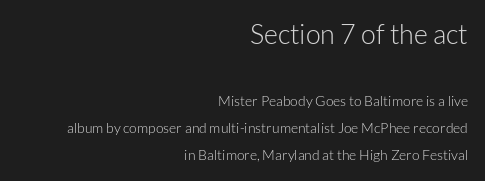
{"italic": "no", "bold": "no", "underline": "no", "align": "right", "line_spacing": "loose", "line_spacing_ratio": 1.96, "letter_spacing": "normal", "letter_spacing_em": 0.0, "larger_block": "first", "size_ratio": 1.93, "glyph_px": 27}
